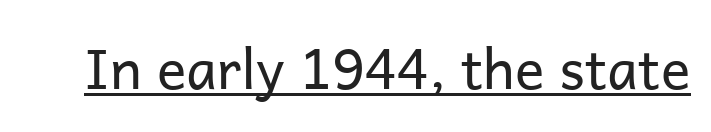
The strokes are not fattened; the text isn't bold. Decoration check: the copy is underlined. This is roman type, the default non-slanted kind. Character widths vary here, with narrow letters taking less room than wide ones. Tracking here is standard; glyphs follow each other at the usual distance. The rendering shows plain stroke endings on the letterforms — a sans-serif design.
